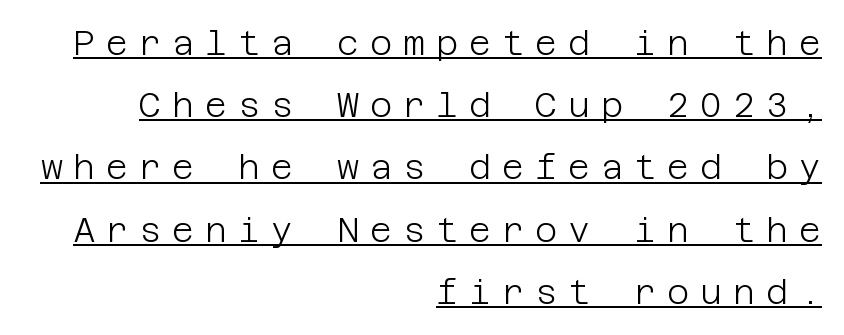
{"serif": "no", "italic": "no", "bold": "no", "weight": "light", "width": "normal", "stroke_contrast": "low", "x_height": "large", "underline": "yes", "align": "right", "line_spacing_ratio": 1.83, "letter_spacing": "wide", "letter_spacing_em": 0.32, "glyph_px": 34}
